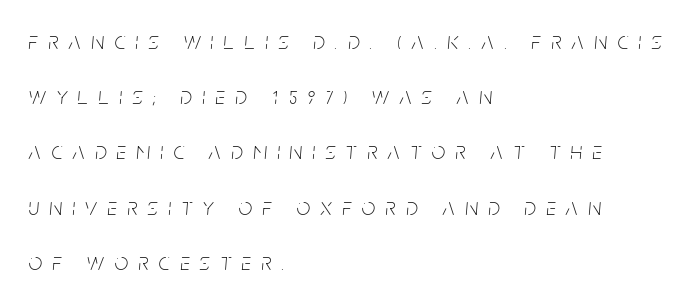
Stroke mass is kept to a normal reading level or below. Yep, that's italic — everything's leaning. This rendering uses left alignment, leaving the right contour irregular. Does extra space separate the letters? Yes, quite a lot of it. Bare-footed words on every line. Does the leading feel generous? Absolutely, it's lavish.
